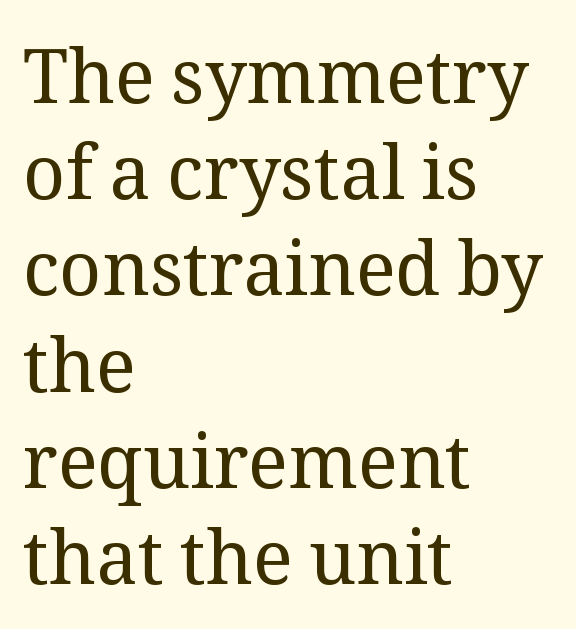
Q: Is the text bold? A: No.
Q: Is the text italic (slanted)? A: No, it is upright.
Q: Is the typeface a serif or a sans-serif typeface? A: Serif.
Q: Is the text underlined? A: No.
Q: How is the paragraph aligned? A: Left-aligned.
Q: Is the spacing between letters normal or unusually wide? A: Normal.
Q: Is the spacing between lines tight, normal or loose? A: Normal.
Q: Width (condensed, normal, or wide)? A: Normal.
Q: Stroke contrast? A: Medium.
Q: x-height? A: Medium.
Q: Monospaced? A: No.
